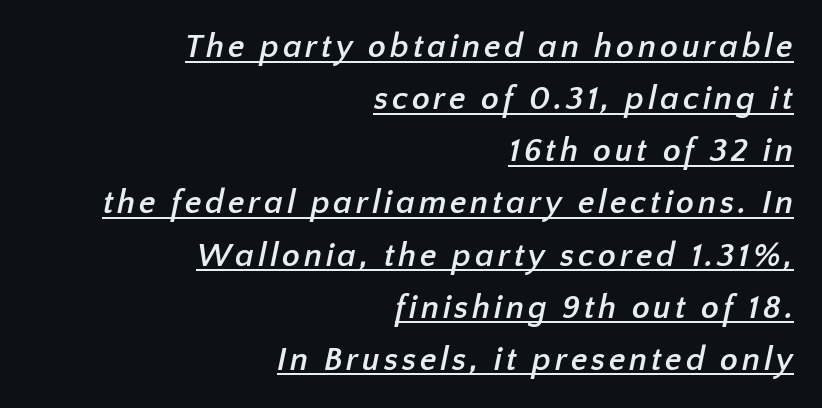
Q: Is the text bold? A: Yes.
Q: Is the typeface a serif or a sans-serif typeface? A: Sans-serif.
Q: Is the text underlined? A: Yes.
Q: How is the paragraph aligned? A: Right-aligned.
Q: Is the spacing between lines tight, normal or loose? A: Normal.
Q: Width (condensed, normal, or wide)? A: Normal.
Q: Stroke contrast? A: Low.
Q: x-height? A: Medium.
Q: Monospaced? A: No.
